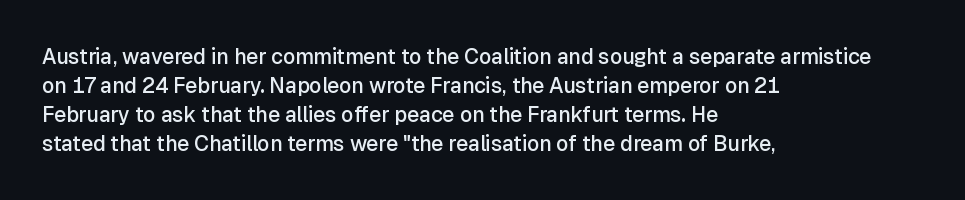
Q: Is the text bold? A: Semi-bold.
Q: Is the text italic (slanted)? A: No, it is upright.
Q: Is the text underlined? A: No.
Q: How is the paragraph aligned? A: Left-aligned.
Q: Is the spacing between letters normal or unusually wide? A: Normal.
Q: Is the spacing between lines tight, normal or loose? A: Normal.
